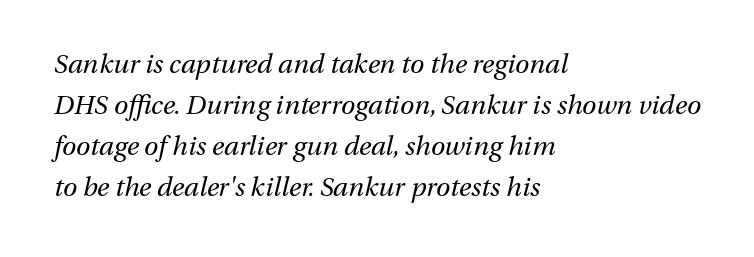
Nobody touched the tracking dial on this one. The cut favours lightness, reaching ordinary text weight at its darkest. This sample keeps an unexceptional amount of space between lines. Only glyphs here, with clear space below each row. An italicized treatment has been applied to the whole sample.
